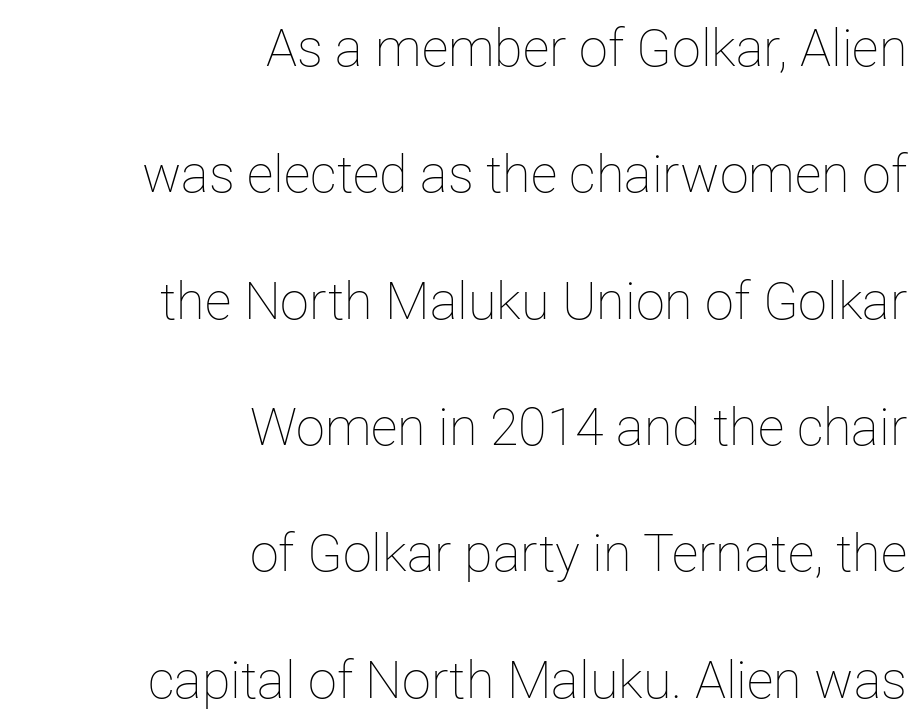
The image shows 52 px thin type, upright; set right-aligned, loose line spacing (2.43x), normal letter spacing, not underlined; low stroke contrast and a medium x-height.
